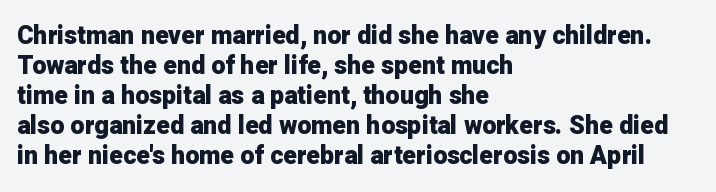
The image shows 25 px bold type, upright; set left-aligned, line spacing 1.2x, normal letter spacing, not underlined.
